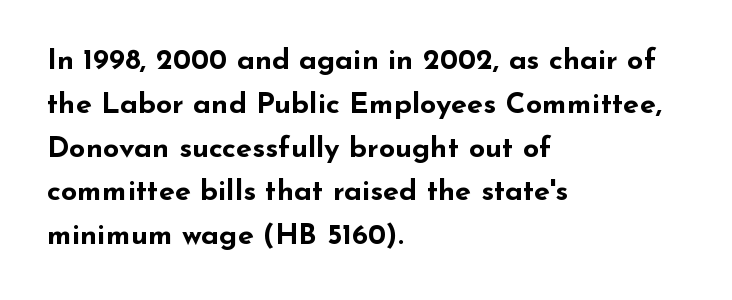
The image shows 29 px bold, wide sans-serif type, upright; set left-aligned, normal line spacing (1.51x), normal letter spacing, not underlined; low stroke contrast and a small x-height.
